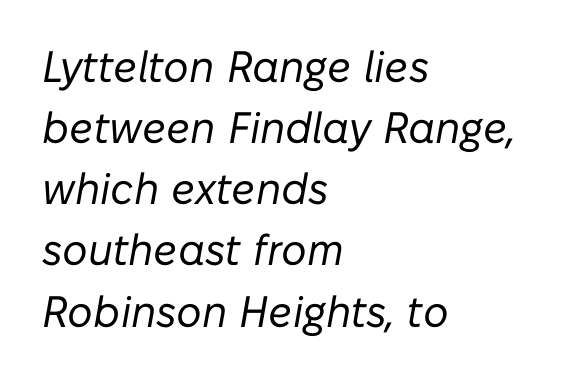
The image shows 44 px regular-weight type, italic (leaning right); set left-aligned, normal line spacing (1.39x), normal letter spacing, not underlined; low stroke contrast and a medium x-height.
